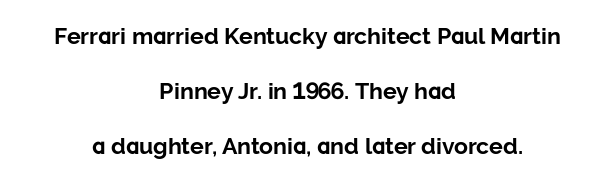
Q: Is the text bold? A: Yes.
Q: Is the text italic (slanted)? A: No, it is upright.
Q: Is the text underlined? A: No.
Q: How is the paragraph aligned? A: Centered.
Q: Is the spacing between letters normal or unusually wide? A: Normal.
Q: Is the spacing between lines tight, normal or loose? A: Loose.
